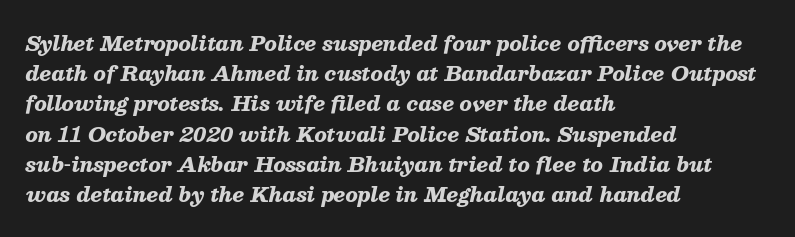
The horizontal fit of the characters is conventional and even. Beneath every word, the page is bare. All the whitespace from short lines collects on the right. Would a proofreader flag this as italicized? Yes. Leading matches the norm, producing a regular column.
